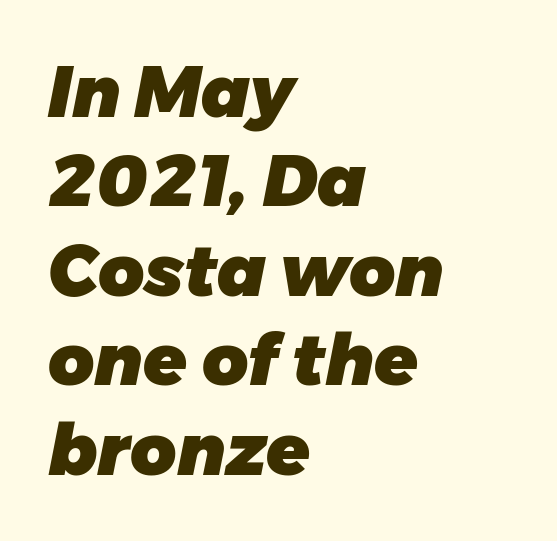
Q: Is the text bold? A: Yes.
Q: Is the text italic (slanted)? A: Yes, it leans right by about 11 degrees.
Q: Is the text underlined? A: No.
Q: How is the paragraph aligned? A: Left-aligned.
Q: Is the spacing between letters normal or unusually wide? A: Normal.
Q: Is the spacing between lines tight, normal or loose? A: Normal.
Q: Width (condensed, normal, or wide)? A: Normal.
Q: Stroke contrast? A: Low.
Q: x-height? A: Medium.
Q: Monospaced? A: No.
